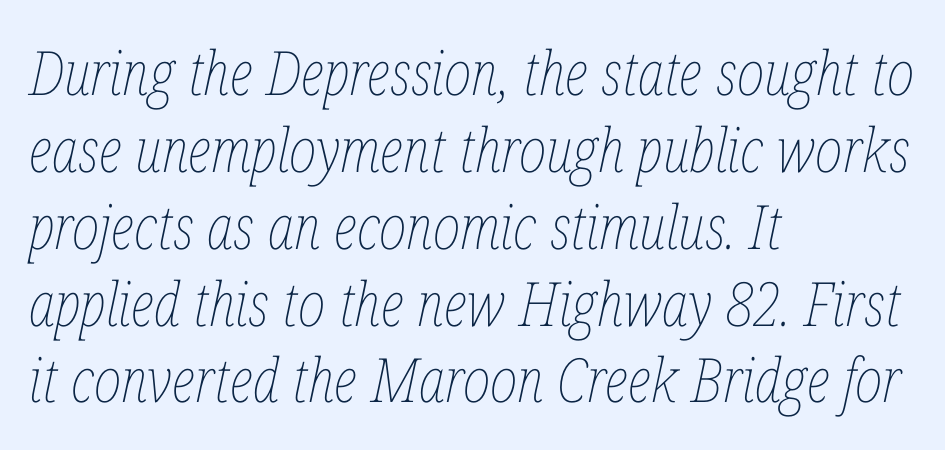
The image shows 61 px thin, condensed type, italic (leaning right); set left-aligned, normal line spacing (1.26x), normal letter spacing, not underlined; low stroke contrast and a medium x-height.
